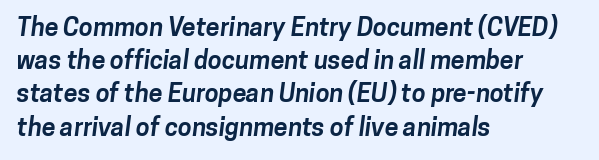
Look at the stroke-to-counter ratio: heavy, a bold. Line beginnings align vertically; line endings do not. The foot of each line stays bare and open. Rows of type keep a routine distance in the vertical direction. The passage shown has conventional tracking throughout.
